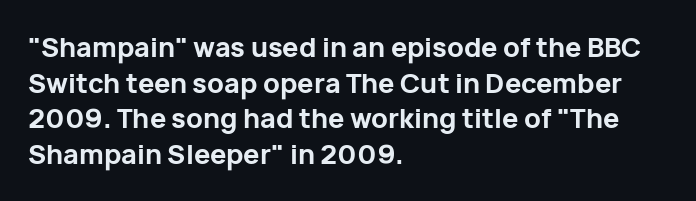
The image shows 27 px bold type, upright; set left-aligned, normal line spacing (1.32x), normal letter spacing, not underlined.
